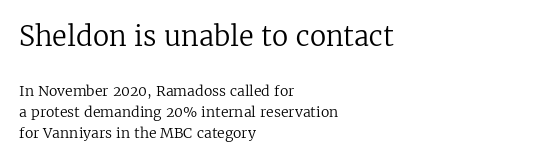
The image shows 27 px text type, upright; set left-aligned, normal line spacing (1.52x), normal letter spacing, not underlined; the first (top) block is 1.93x larger.
